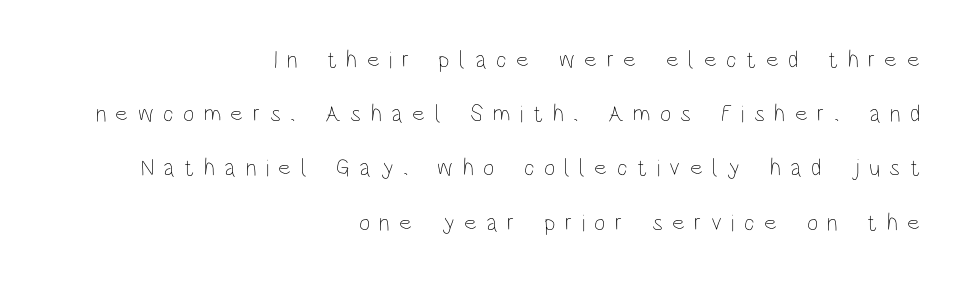
The image shows 24 px text type, upright; set right-aligned, loose line spacing (2.26x), unusually wide letter spacing (+0.39 em), not underlined.
